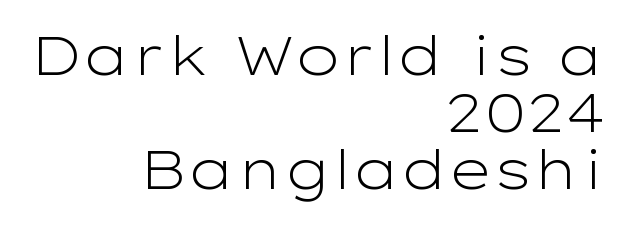
The image shows 54 px light, wide sans-serif type, upright; set right-aligned, tight line spacing (1.06x), normal letter spacing, not underlined; low stroke contrast and a medium x-height.
